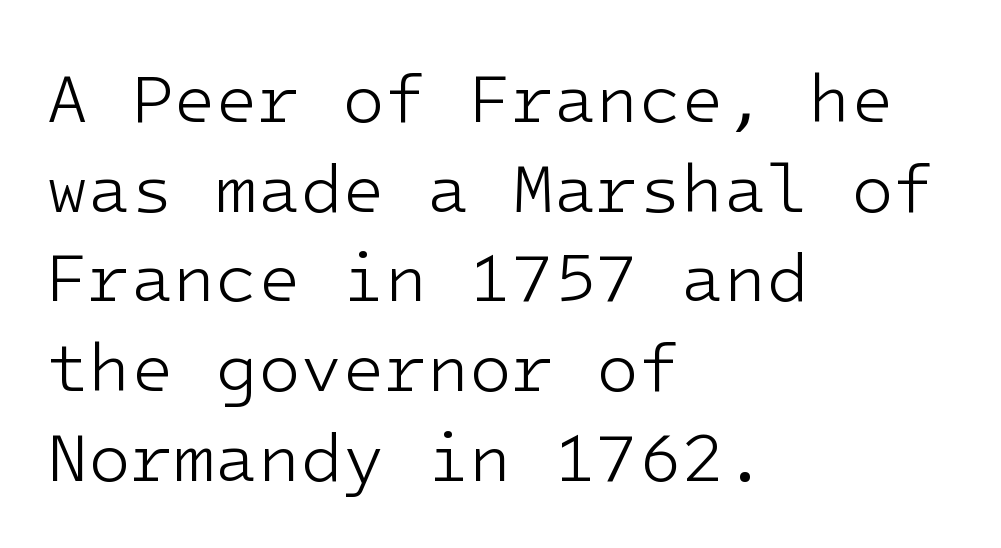
The image shows 69 px light sans-serif type, upright; set left-aligned, normal line spacing (1.3x), normal letter spacing, not underlined; low stroke contrast and a medium x-height.
